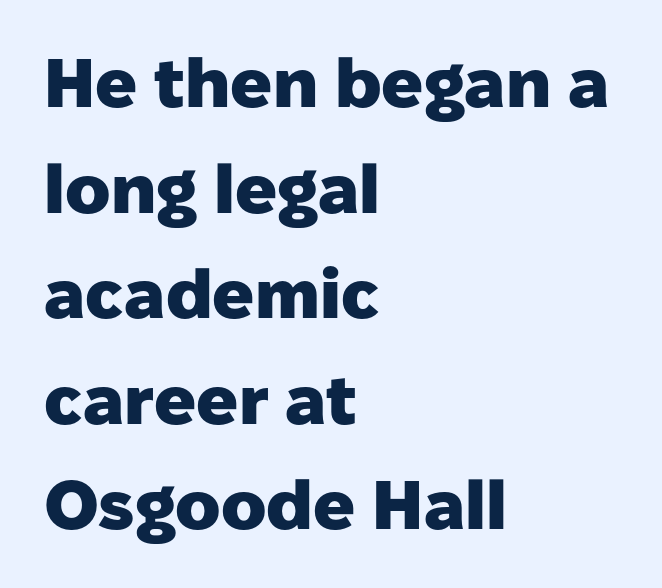
The image shows 69 px heavy sans-serif type, upright; set left-aligned, normal line spacing (1.53x), normal letter spacing, not underlined; low stroke contrast and a medium x-height.
